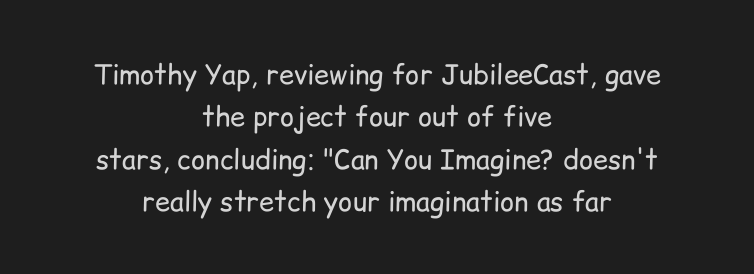
Horizontal bands of white between lines are of average thickness. Does the copy run flush right? No — it is centered line by line. There is no visible air inserted between adjacent glyphs. The letters stand straight up with perfectly vertical stems. Caption: face not bold, strokes unweighted. A clean baseline with only descenders dipping below it.
